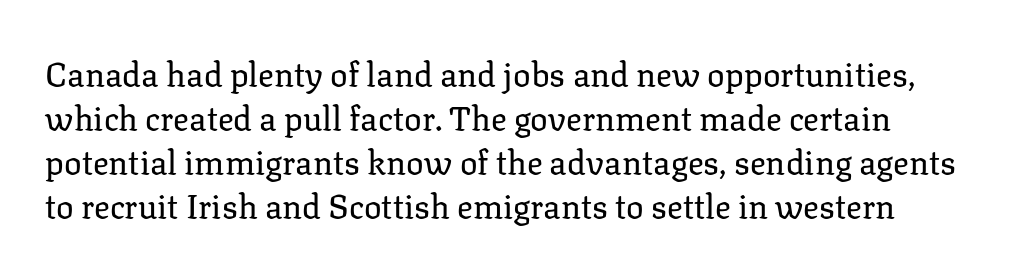
Note the varied advance widths — an 'i' is clearly narrower than an 'm'. Every stem runs plumb, perpendicular to the baseline. Regarding serifs, this sample has them. Line spacing here is normal.
